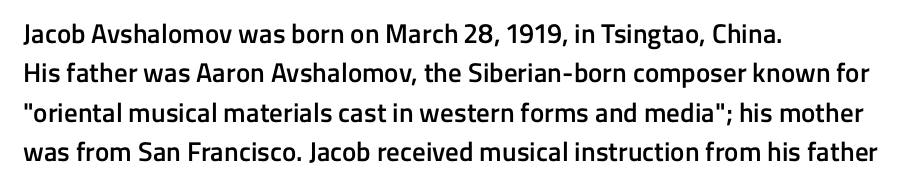
Q: Is the text bold? A: Semi-bold.
Q: Is the text italic (slanted)? A: No, it is upright.
Q: Is the text underlined? A: No.
Q: How is the paragraph aligned? A: Left-aligned.
Q: Is the spacing between letters normal or unusually wide? A: Normal.
Q: Is the spacing between lines tight, normal or loose? A: Normal.
